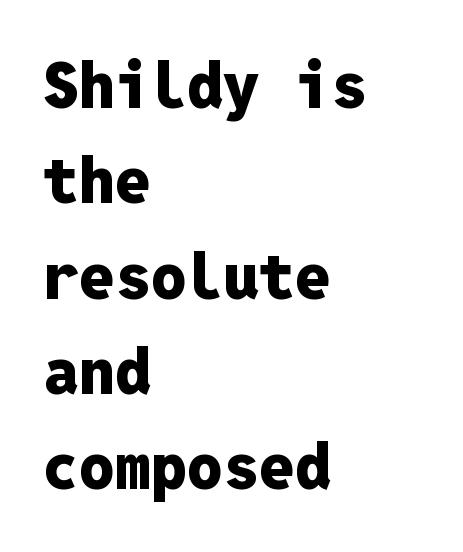
The image shows 64 px heavy sans-serif type, upright, monospaced; set left-aligned, normal line spacing (1.49x), normal letter spacing, not underlined; low stroke contrast and a medium x-height.
